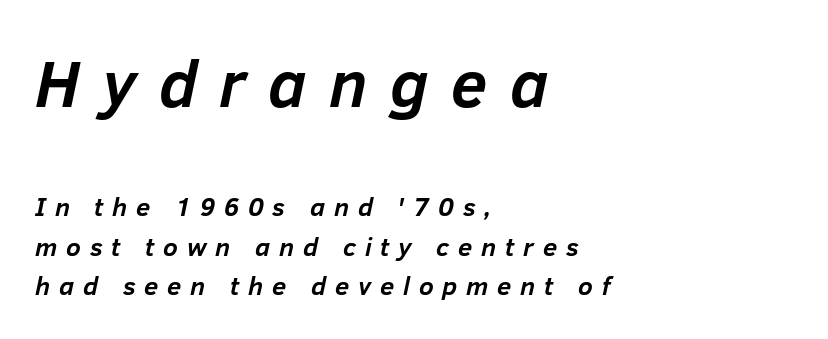
Q: Is the text bold? A: Yes.
Q: Is the text italic (slanted)? A: Yes, it leans right by about 12 degrees.
Q: Is the text underlined? A: No.
Q: How is the paragraph aligned? A: Left-aligned.
Q: Is the spacing between letters normal or unusually wide? A: Unusually wide.
Q: Is the spacing between lines tight, normal or loose? A: Normal.
Q: Which block of text is set in a larger size, the first (top) or the second (bottom)? A: The first (top) one.
Q: Width (condensed, normal, or wide)? A: Normal.
Q: Stroke contrast? A: Low.
Q: x-height? A: Medium.
Q: Monospaced? A: No.
